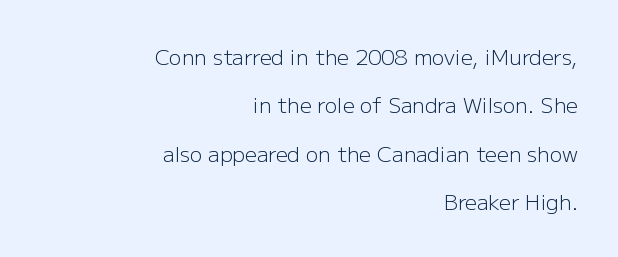
Q: Is the text bold? A: No.
Q: Is the text italic (slanted)? A: No, it is upright.
Q: Is the text underlined? A: No.
Q: How is the paragraph aligned? A: Right-aligned.
Q: Is the spacing between letters normal or unusually wide? A: Normal.
Q: Is the spacing between lines tight, normal or loose? A: Loose.
